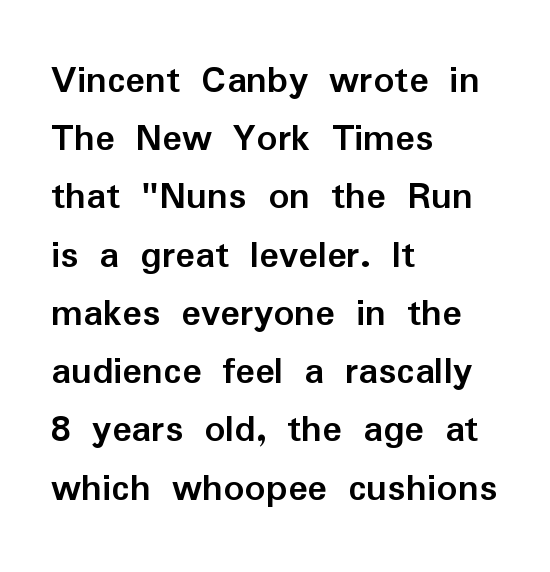
{"serif": "no", "italic": "no", "bold": "yes", "weight": "semibold", "width": "normal", "stroke_contrast": "low", "x_height": "medium", "monospaced": "no", "underline": "no", "align": "left", "line_spacing": "normal", "line_spacing_ratio": 1.42, "letter_spacing": "normal", "letter_spacing_em": 0.0, "glyph_px": 41}
